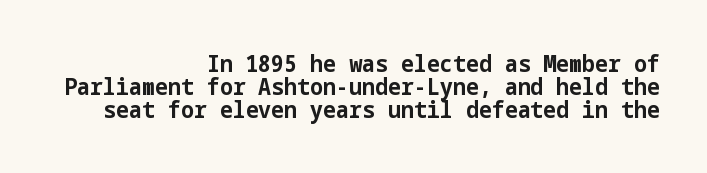
{"italic": "no", "bold": "yes", "underline": "no", "align": "right", "line_spacing": "tight", "line_spacing_ratio": 1.01, "letter_spacing": "normal", "letter_spacing_em": 0.0, "glyph_px": 23}
